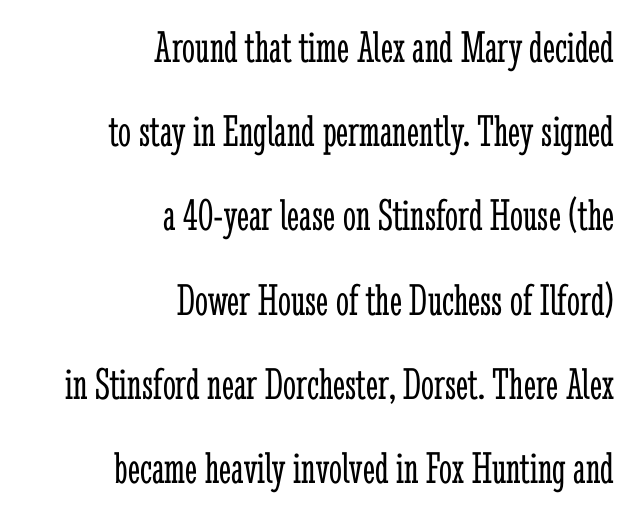
Nope, not italic — everything's standing straight. Stem width sits at or under what a default text font uses. Regarding serifs, this sample has them. Tracking value appears to be zero — textbook default spacing. A typesetter would call this proportional, since set widths differ per character. Right-aligned paragraph, ragged on the left.
